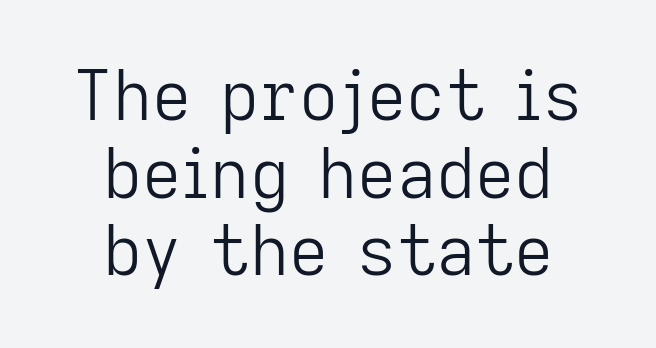
Q: Is the text bold? A: No.
Q: Is the text italic (slanted)? A: No, it is upright.
Q: Is the typeface a serif or a sans-serif typeface? A: Sans-serif.
Q: Is the text underlined? A: No.
Q: How is the paragraph aligned? A: Centered.
Q: Is the spacing between letters normal or unusually wide? A: Normal.
Q: Is the spacing between lines tight, normal or loose? A: Tight.
Q: Width (condensed, normal, or wide)? A: Normal.
Q: Stroke contrast? A: Low.
Q: x-height? A: Medium.
Q: Monospaced? A: No.
